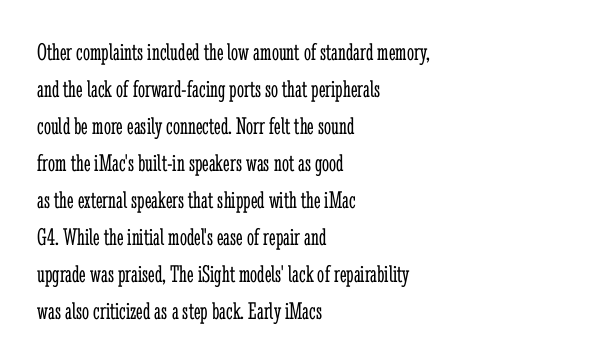
A typesetter would call this leading conventional body-copy spacing. Descender tails drop into unmarked territory. Visually the block forms a straight wall on the left and a jagged coastline on the right. Do the letters lean? They stand straight.
